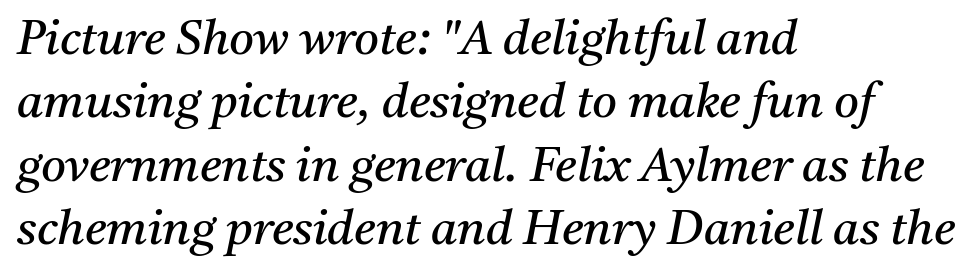
Character widths vary here, with narrow letters taking less room than wide ones. This rendering leaves character spacing at its baseline value. The font sits on the lighter half of the weight spectrum, regular included. The block of text has a typical density, with ordinary space between rows.
